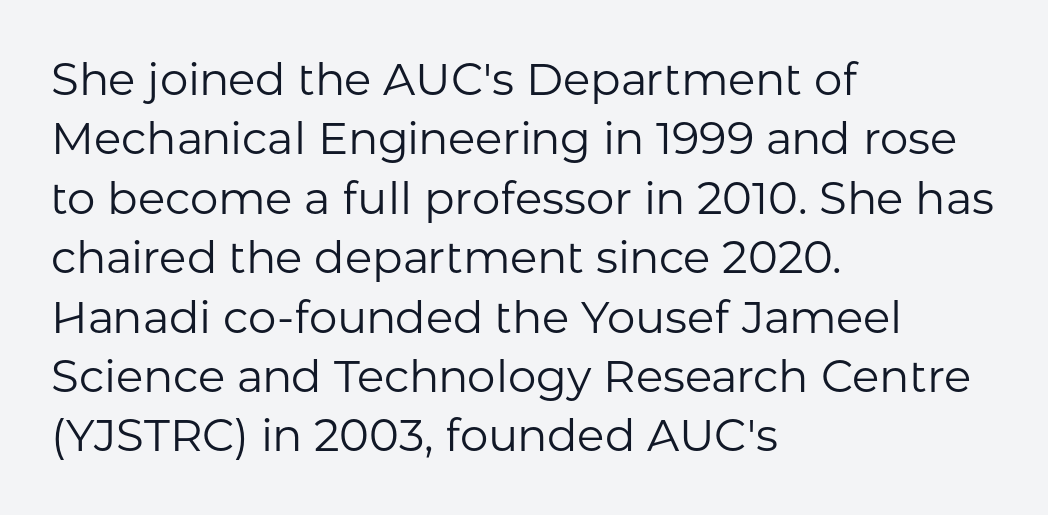
Q: Is the text bold? A: No.
Q: Is the text italic (slanted)? A: No, it is upright.
Q: Is the typeface a serif or a sans-serif typeface? A: Sans-serif.
Q: Is the text underlined? A: No.
Q: How is the paragraph aligned? A: Left-aligned.
Q: Is the spacing between letters normal or unusually wide? A: Normal.
Q: Is the spacing between lines tight, normal or loose? A: Normal.
Q: Width (condensed, normal, or wide)? A: Normal.
Q: Stroke contrast? A: Low.
Q: x-height? A: Medium.
Q: Monospaced? A: No.
